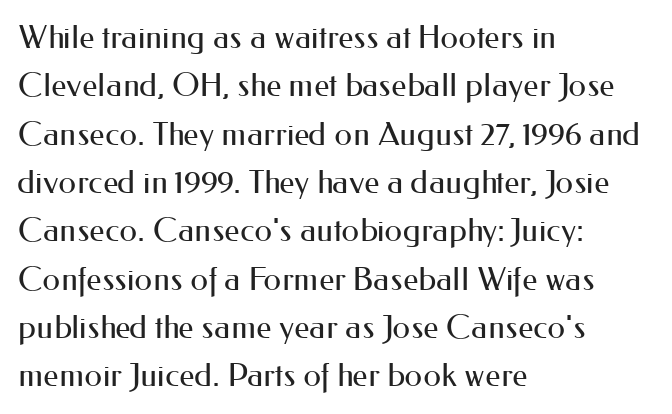
The face used here is a sans, in the tradition of grotesques and geometrics. Ascenders rise straight up at ninety degrees. Default kerning and tracking; the words read as compact shapes. This reads as an unemphasized weight, regular at the heaviest.
